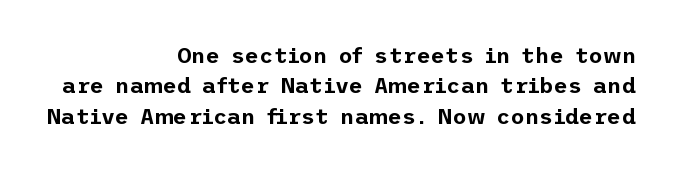
The image shows 22 px text type, upright; set right-aligned, normal line spacing (1.38x), normal letter spacing, not underlined.
